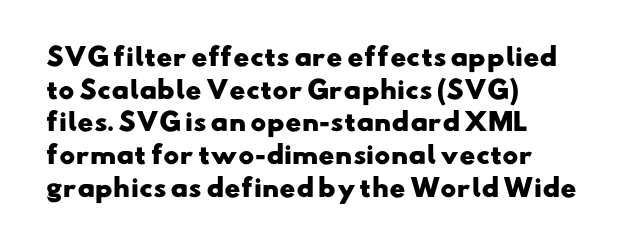
{"bold": "yes", "underline": "no", "align": "left", "line_spacing": "normal", "line_spacing_ratio": 1.36, "letter_spacing": "normal", "letter_spacing_em": 0.0, "glyph_px": 24}
